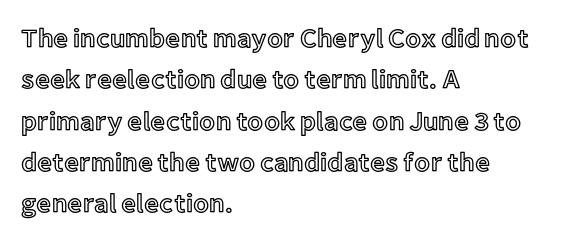
Q: Is the text italic (slanted)? A: No, it is upright.
Q: Is the text underlined? A: No.
Q: How is the paragraph aligned? A: Left-aligned.
Q: Is the spacing between letters normal or unusually wide? A: Normal.
Q: Is the spacing between lines tight, normal or loose? A: Normal.
